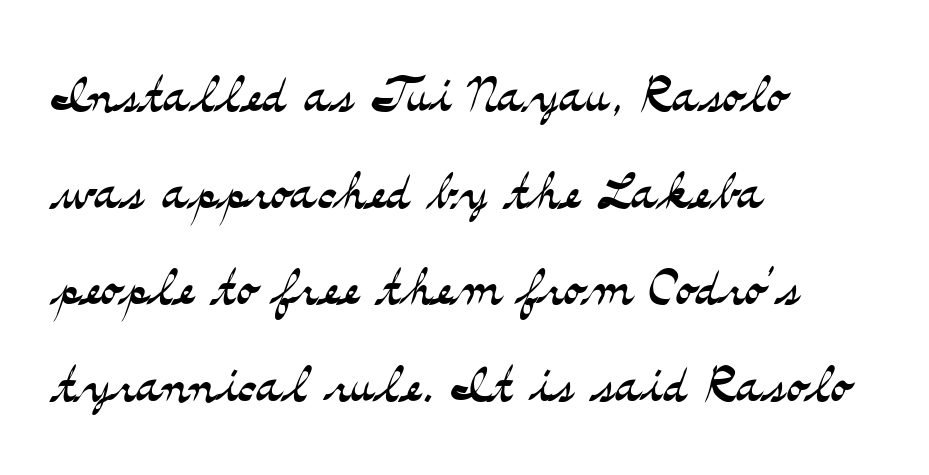
Vertically, the passage feels balanced, rows spaced as you'd expect. Tracking here is standard; glyphs follow each other at the usual distance. Has an underline been added? It has not. Looks like regular typesetting: each glyph gets only the width it needs. These lines are set flush left with a ragged right edge.
